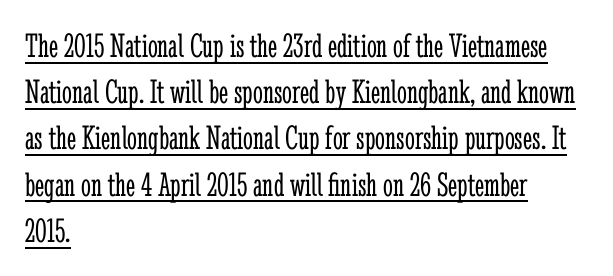
{"serif": "yes", "italic": "no", "bold": "no", "weight": "light", "width": "condensed", "stroke_contrast": "low", "x_height": "medium", "monospaced": "no", "underline": "yes", "align": "left", "line_spacing": "normal", "line_spacing_ratio": 1.32, "letter_spacing": "normal", "letter_spacing_em": 0.0, "glyph_px": 35}
